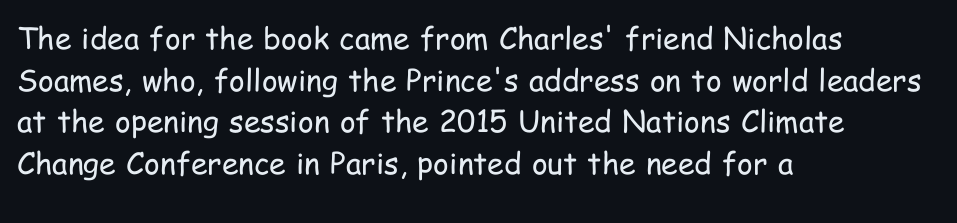
{"serif": "no", "italic": "no", "bold": "no", "weight": "regular", "width": "condensed", "stroke_contrast": "low", "x_height": "medium", "monospaced": "no", "underline": "no", "align": "left", "line_spacing": "normal", "line_spacing_ratio": 1.39, "letter_spacing": "normal", "letter_spacing_em": 0.0, "glyph_px": 30}
